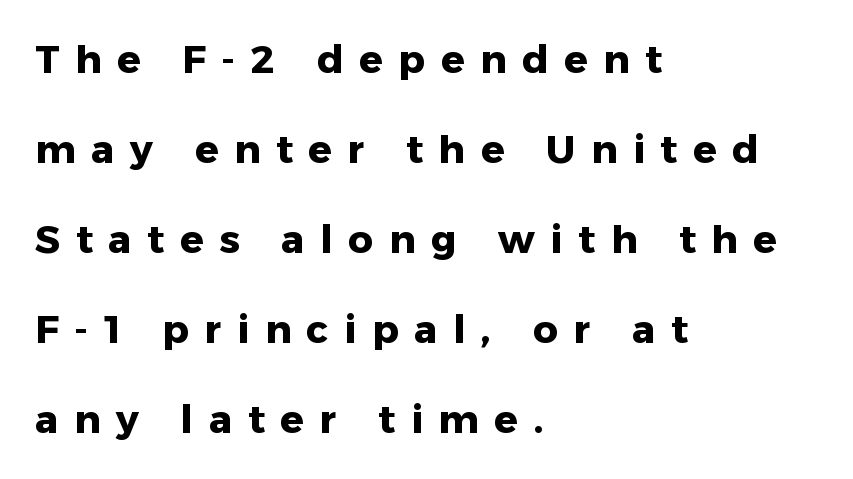
The image shows 39 px heavy sans-serif type, upright; set left-aligned, loose line spacing (2.31x), unusually wide letter spacing (+0.4 em), not underlined; low stroke contrast and a medium x-height.
